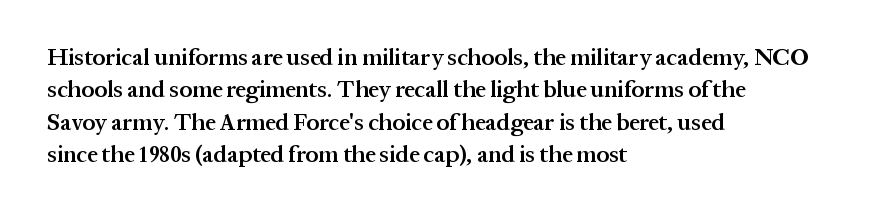
Compared with typical body copy, the letter spacing here is the same. The ragged edge is on the right, which tells us the setting is flush left. The line-height multiplier appears to be the usual default. Is the type bold? Partly — it's a semibold, heavier than regular but not fully bold. Style check: upright.
